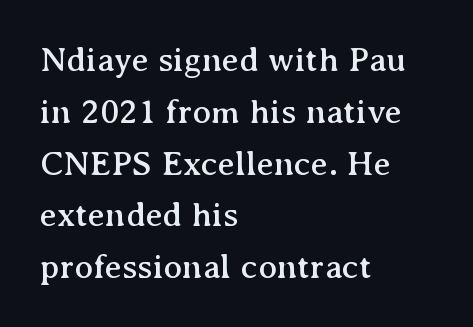
Q: Is the text italic (slanted)? A: No, it is upright.
Q: Is the typeface a serif or a sans-serif typeface? A: Serif.
Q: Is the text underlined? A: No.
Q: How is the paragraph aligned? A: Left-aligned.
Q: Is the spacing between letters normal or unusually wide? A: Normal.
Q: Is the spacing between lines tight, normal or loose? A: Normal.
Q: Width (condensed, normal, or wide)? A: Normal.
Q: Stroke contrast? A: Medium.
Q: x-height? A: Medium.
Q: Monospaced? A: No.
